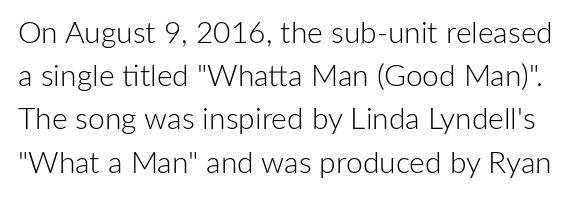
Q: Is the text bold? A: No.
Q: Is the text italic (slanted)? A: No, it is upright.
Q: Is the typeface a serif or a sans-serif typeface? A: Sans-serif.
Q: Is the text underlined? A: No.
Q: Is the spacing between letters normal or unusually wide? A: Normal.
Q: Is the spacing between lines tight, normal or loose? A: Normal.
Q: Width (condensed, normal, or wide)? A: Normal.
Q: Stroke contrast? A: Low.
Q: x-height? A: Medium.
Q: Monospaced? A: No.
